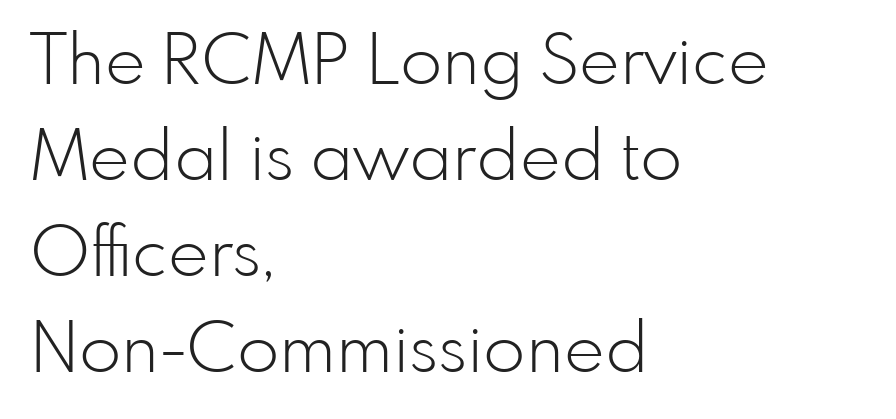
{"serif": "no", "italic": "no", "bold": "no", "weight": "light", "width": "normal", "stroke_contrast": "low", "x_height": "small", "monospaced": "no", "underline": "no", "align": "left", "line_spacing": "normal", "line_spacing_ratio": 1.39, "letter_spacing": "normal", "letter_spacing_em": 0.0, "glyph_px": 69}
